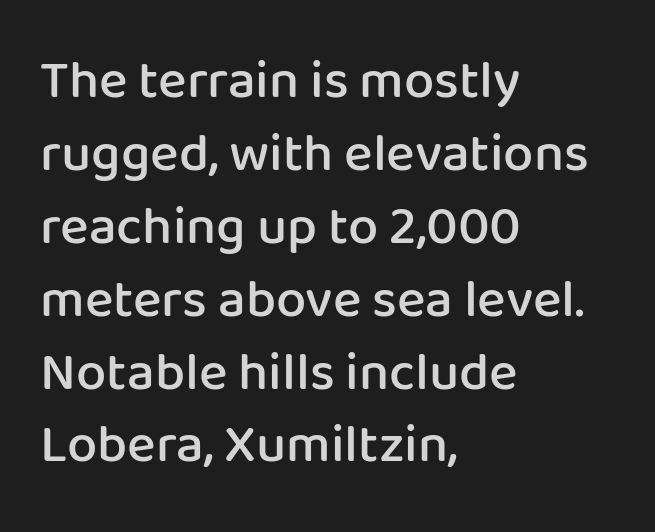
The image shows 54 px semibold sans-serif type, upright; set left-aligned, normal line spacing (1.35x), normal letter spacing, not underlined; low stroke contrast and a medium x-height.
